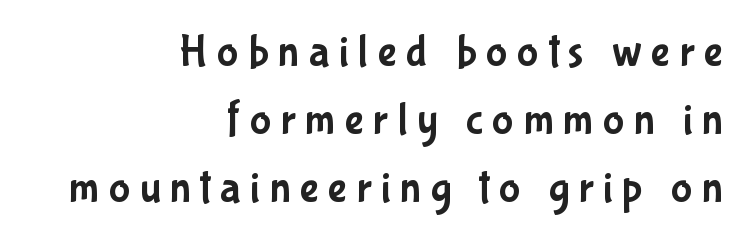
Q: Is the text italic (slanted)? A: No, it is upright.
Q: Is the typeface a serif or a sans-serif typeface? A: Sans-serif.
Q: Is the text underlined? A: No.
Q: How is the paragraph aligned? A: Right-aligned.
Q: Is the spacing between letters normal or unusually wide? A: Unusually wide.
Q: Is the spacing between lines tight, normal or loose? A: Normal.
Q: Width (condensed, normal, or wide)? A: Condensed.
Q: Stroke contrast? A: Low.
Q: x-height? A: Medium.
Q: Monospaced? A: No.
